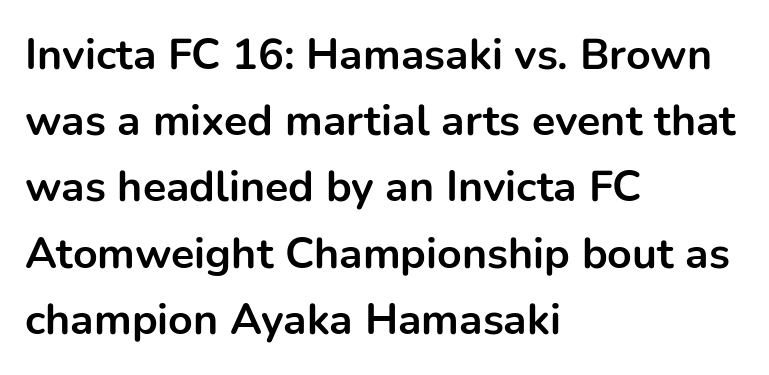
Q: Is the text bold? A: Yes.
Q: Is the text italic (slanted)? A: No, it is upright.
Q: Is the typeface a serif or a sans-serif typeface? A: Sans-serif.
Q: Is the text underlined? A: No.
Q: How is the paragraph aligned? A: Left-aligned.
Q: Is the spacing between letters normal or unusually wide? A: Normal.
Q: Is the spacing between lines tight, normal or loose? A: Normal.
Q: Width (condensed, normal, or wide)? A: Normal.
Q: Stroke contrast? A: Low.
Q: x-height? A: Medium.
Q: Monospaced? A: No.
